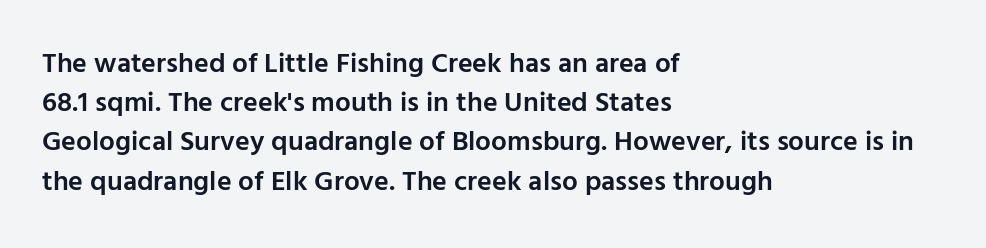
The image shows 28 px semibold sans-serif type, upright; set left-aligned, normal line spacing (1.4x), normal letter spacing, not underlined; low stroke contrast and a medium x-height.
